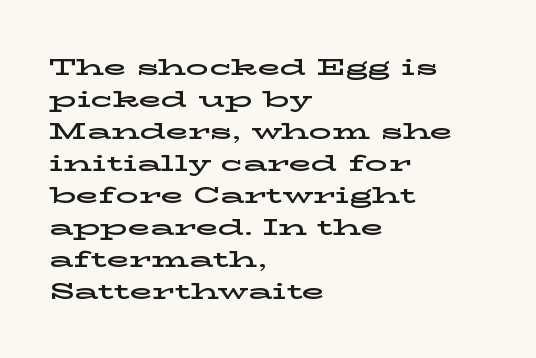
{"italic": "no", "underline": "no", "align": "left", "line_spacing": "normal", "line_spacing_ratio": 1.39, "letter_spacing": "normal", "letter_spacing_em": 0.0, "glyph_px": 23}
